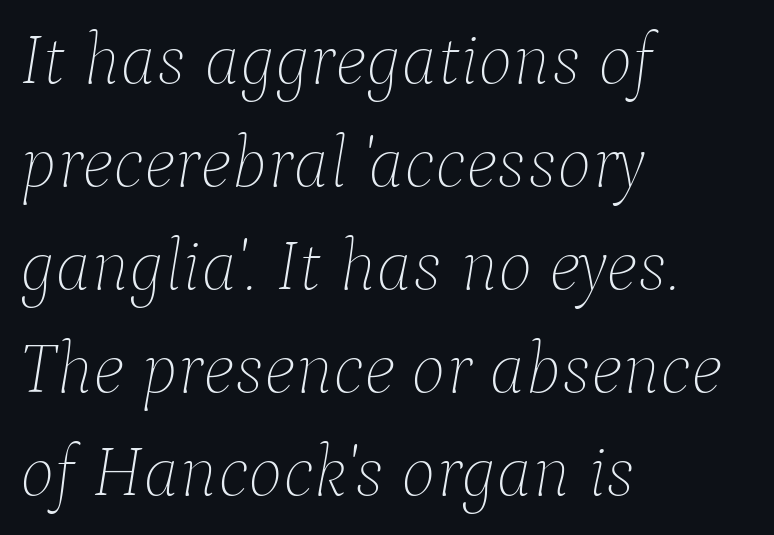
The image shows 73 px thin type, italic (leaning right); set left-aligned, normal line spacing (1.41x), normal letter spacing, not underlined; low stroke contrast and a medium x-height.
